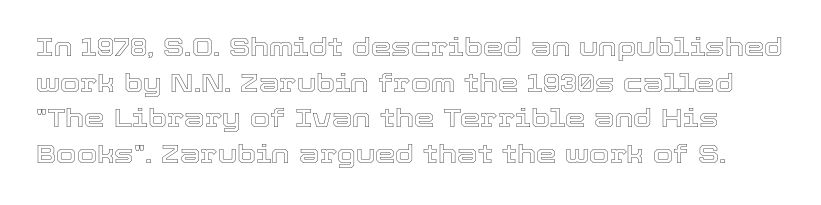
Honestly, the letter spacing is just normal — you wouldn't notice it. If you measured baseline to baseline, you'd find a middling distance. Underlining? Definitely not there. It's the straight-up-and-down kind of type.
